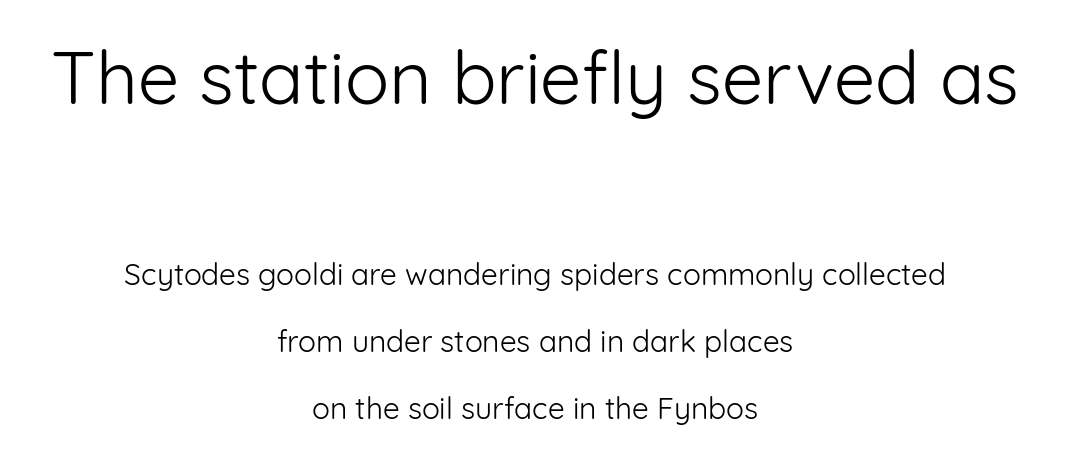
The image shows 74 px light sans-serif type, upright; set centered, loose line spacing (2.24x), normal letter spacing, not underlined; the first (top) block is 2.47x larger; low stroke contrast and a medium x-height.
